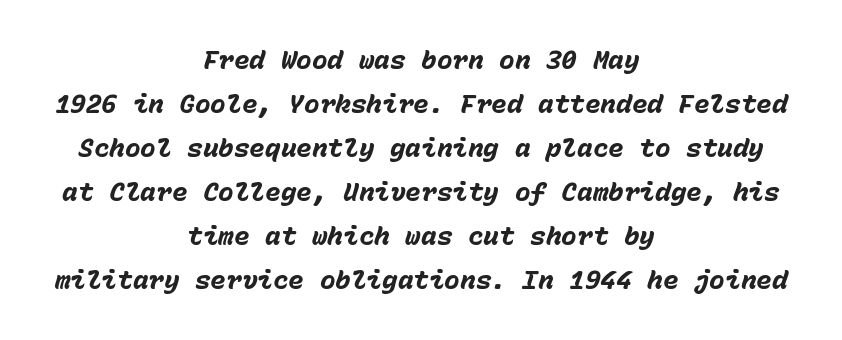
The image shows 26 px bold type, italic (leaning right); set centered, normal line spacing (1.69x), normal letter spacing, not underlined.
